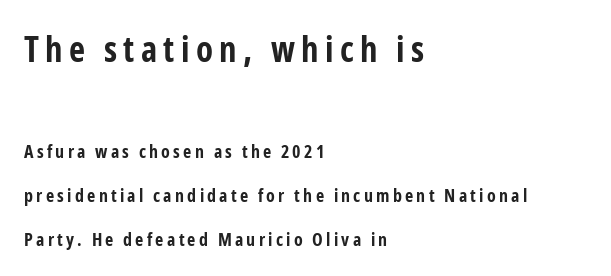
Has an underline been added? It has not. Character widths vary here, with narrow letters taking less room than wide ones. These lines stack with their left ends in a neat column. Larger block? The one above; the one below is distinctly smaller. One glance says open: line gaps are wider than usual.
